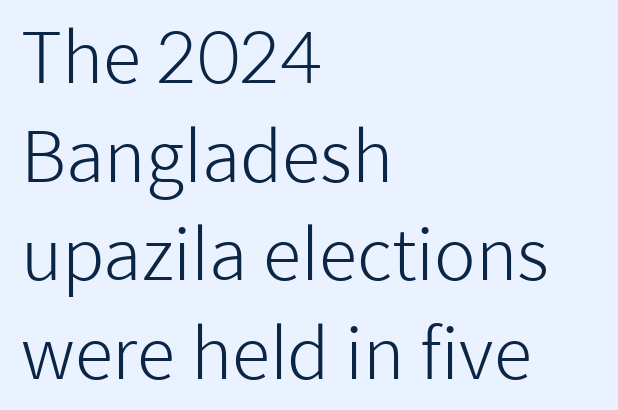
The image shows 70 px light sans-serif type, upright; set left-aligned, normal line spacing (1.41x), normal letter spacing, not underlined; low stroke contrast and a medium x-height.
